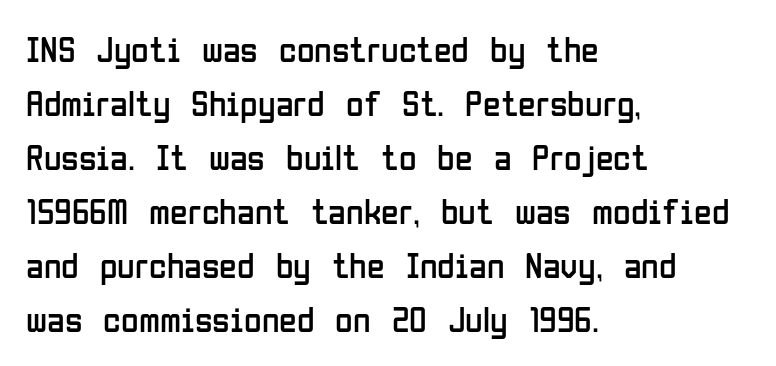
The image shows 36 px regular-weight, condensed sans-serif type, upright; set left-aligned, normal line spacing (1.5x), normal letter spacing, not underlined; low stroke contrast and a medium x-height.
